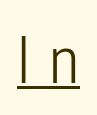
The passage shown is not bold in any degree. The words here are underlined. Here the glyphs are tracked loosely, breaking word shapes into spaced letters. These lines are composed in type without serifs. Character widths vary here, with narrow letters taking less room than wide ones.
